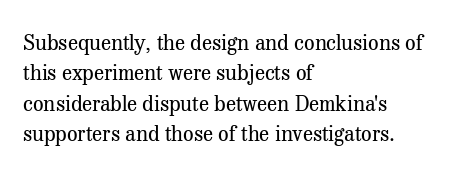
{"italic": "no", "bold": "no", "underline": "no", "align": "left", "line_spacing": "normal", "line_spacing_ratio": 1.45, "letter_spacing": "normal", "letter_spacing_em": 0.0, "glyph_px": 21}
